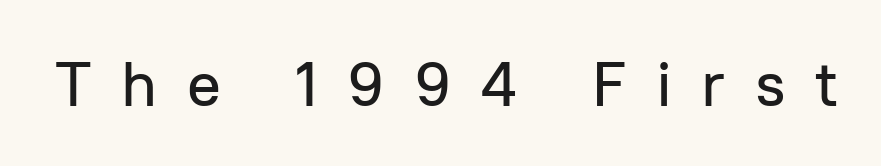
A sans-serif font was chosen for this passage. Just letters on the line, the space beneath them empty. You could not count columns in this text — the font is proportionally spaced. This sample uses an upright cut, with every glyph sitting square on the baseline.
